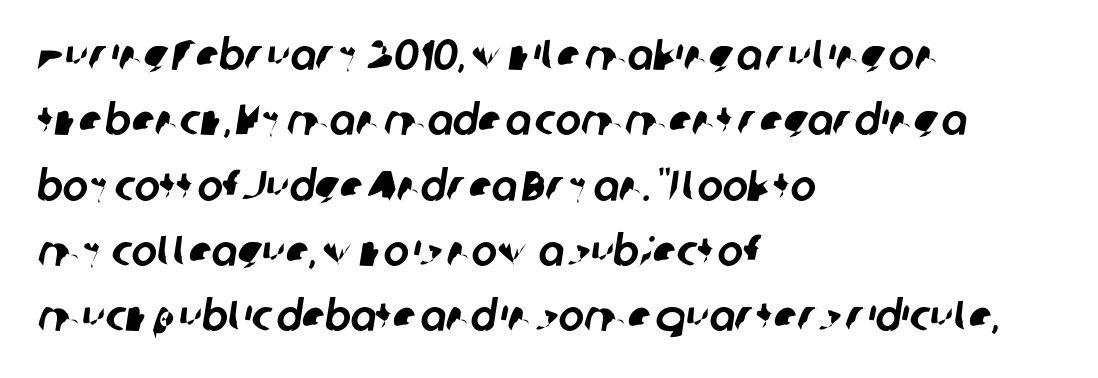
The image shows 43 px sans-serif type; set left-aligned, normal line spacing (1.52x), normal letter spacing, not underlined; low stroke contrast and a medium x-height.
